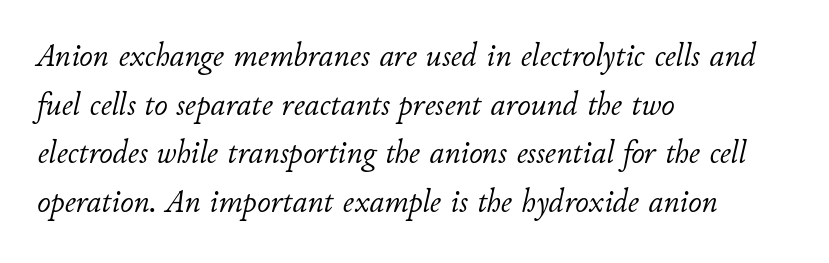
The image shows 33 px light type, italic (leaning right); set left-aligned, normal line spacing (1.47x), normal letter spacing, not underlined; low stroke contrast and a small x-height.
